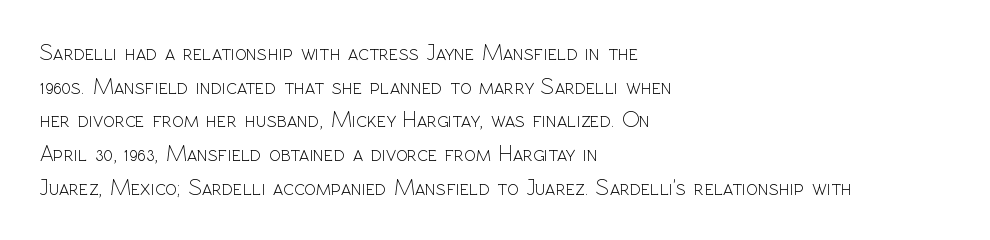
{"italic": "no", "bold": "no", "underline": "no", "align": "left", "line_spacing": "normal", "line_spacing_ratio": 1.53, "letter_spacing": "normal", "letter_spacing_em": 0.0, "glyph_px": 22}
